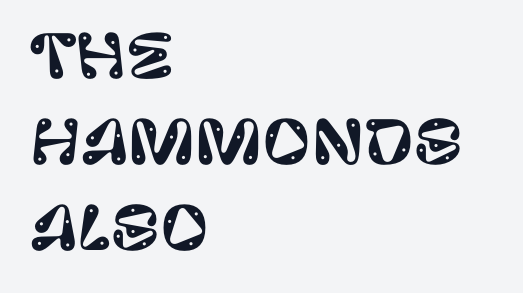
{"serif": "no", "width": "normal", "stroke_contrast": "low", "x_height": "large", "monospaced": "no", "underline": "no", "align": "left", "line_spacing": "normal", "line_spacing_ratio": 1.46, "letter_spacing": "normal", "letter_spacing_em": 0.0, "glyph_px": 59}
